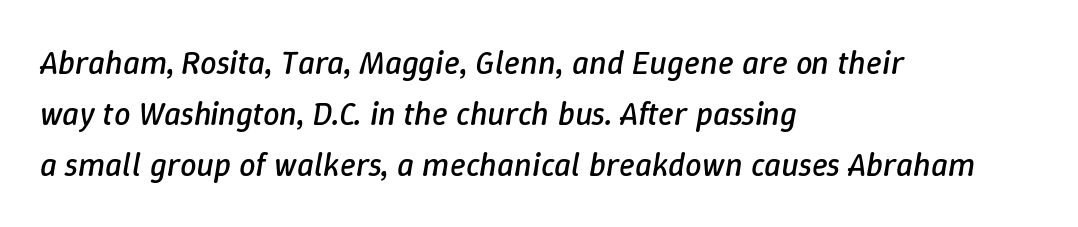
Q: Is the text bold? A: No.
Q: Is the text italic (slanted)? A: Yes, it leans right by about 9 degrees.
Q: Is the text underlined? A: No.
Q: How is the paragraph aligned? A: Left-aligned.
Q: Is the spacing between letters normal or unusually wide? A: Normal.
Q: Is the spacing between lines tight, normal or loose? A: Normal.
Q: Width (condensed, normal, or wide)? A: Normal.
Q: Stroke contrast? A: Low.
Q: x-height? A: Medium.
Q: Monospaced? A: No.
